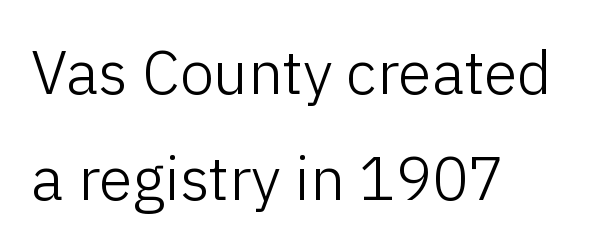
{"serif": "no", "italic": "no", "bold": "no", "weight": "light", "width": "normal", "stroke_contrast": "low", "x_height": "medium", "monospaced": "no", "underline": "no", "align": "left", "line_spacing_ratio": 1.73, "letter_spacing": "normal", "letter_spacing_em": 0.0, "glyph_px": 61}
